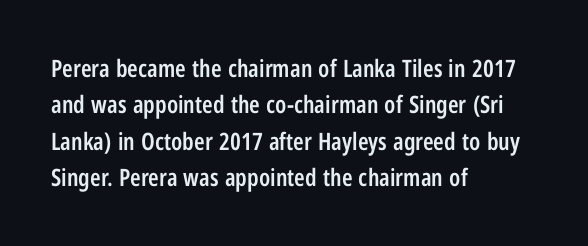
Q: Is the text bold? A: Semi-bold.
Q: Is the text italic (slanted)? A: No, it is upright.
Q: Is the text underlined? A: No.
Q: How is the paragraph aligned? A: Left-aligned.
Q: Is the spacing between letters normal or unusually wide? A: Normal.
Q: Is the spacing between lines tight, normal or loose? A: Normal.
